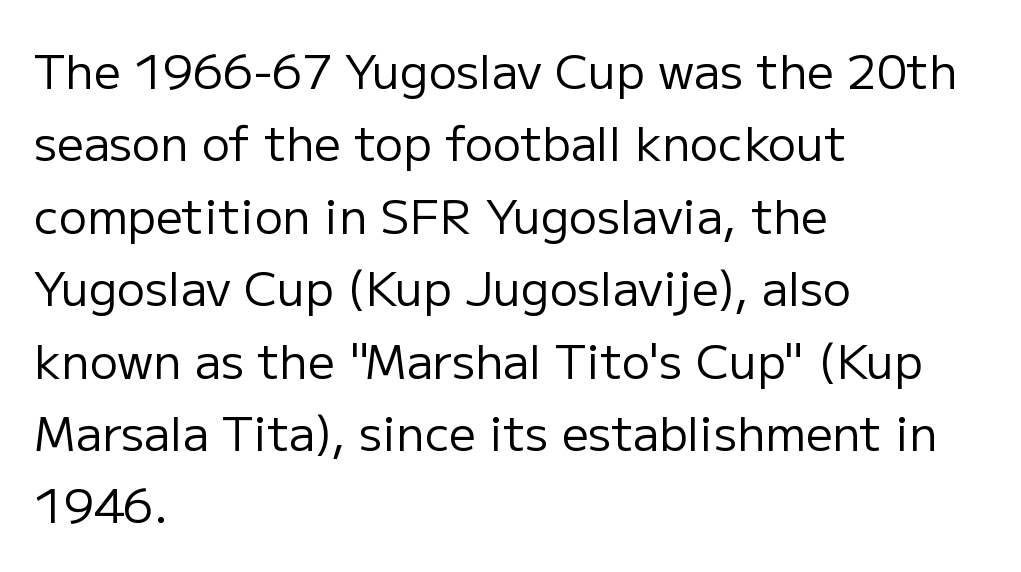
Q: Is the text bold? A: No.
Q: Is the text italic (slanted)? A: No, it is upright.
Q: Is the typeface a serif or a sans-serif typeface? A: Sans-serif.
Q: Is the text underlined? A: No.
Q: How is the paragraph aligned? A: Left-aligned.
Q: Is the spacing between letters normal or unusually wide? A: Normal.
Q: Is the spacing between lines tight, normal or loose? A: Normal.
Q: Width (condensed, normal, or wide)? A: Normal.
Q: Stroke contrast? A: Low.
Q: x-height? A: Medium.
Q: Monospaced? A: No.
